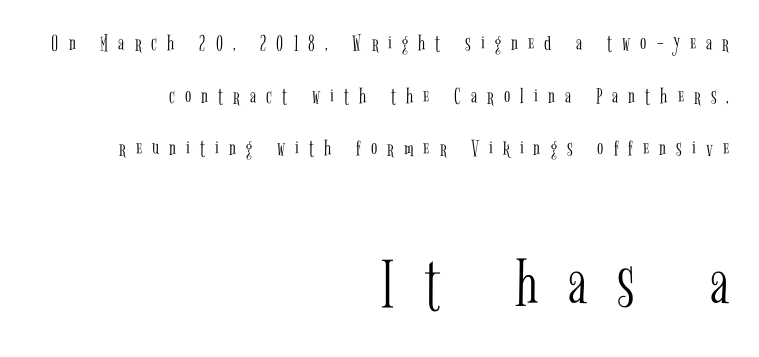
The image shows 70 px light, condensed serif type, upright; set right-aligned, loose line spacing (2.29x), unusually wide letter spacing (+0.44 em), not underlined; the second (bottom) block is 3.04x larger; low stroke contrast and a medium x-height.
